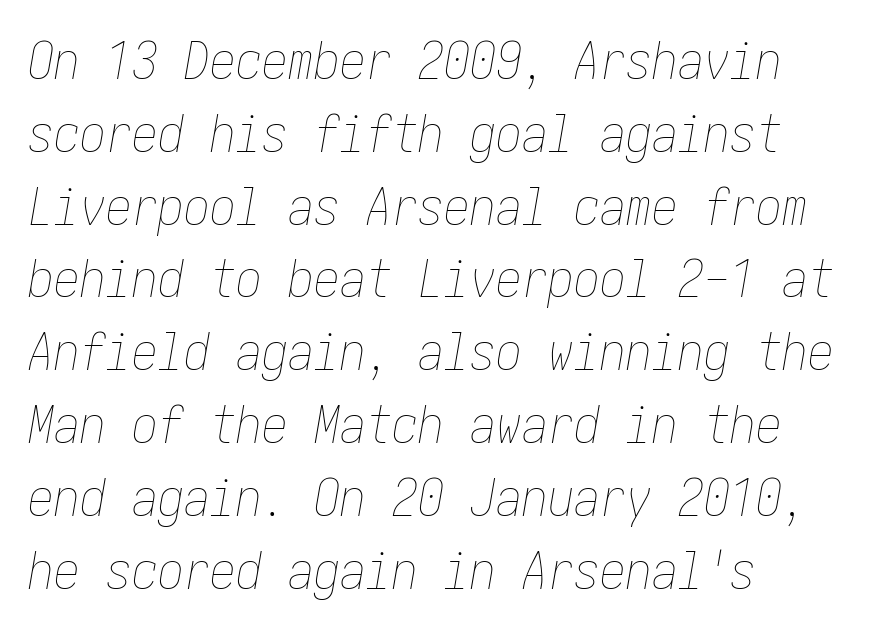
The baseline area is clear. Each word holds together tightly as a unit, with standard inter-letter gaps. This rendering uses left alignment, leaving the right contour irregular. The face looks like a standard text weight, possibly lighter. Line spacing here is normal. The font's italic variant was chosen for this text.
